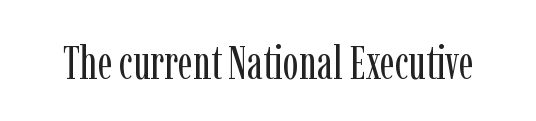
{"serif": "yes", "italic": "no", "bold": "no", "weight": "regular", "width": "condensed", "stroke_contrast": "low", "x_height": "medium", "monospaced": "no", "underline": "no", "letter_spacing": "normal", "letter_spacing_em": 0.0, "glyph_px": 47}
